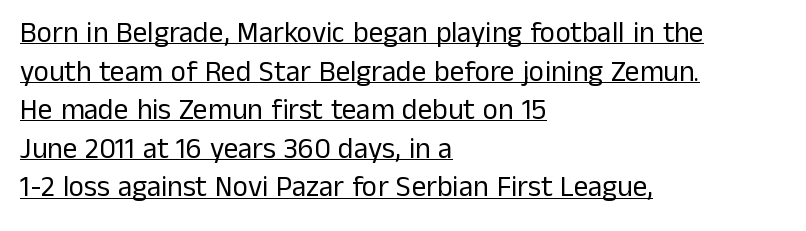
Honestly, the letter spacing is just normal — you wouldn't notice it. The block of text has a typical density, with ordinary space between rows. Letterform terminals end flat and unadorned throughout the passage. The rendering uses natural spacing where letterforms have individual widths. The paragraph shown leans on its left margin.
